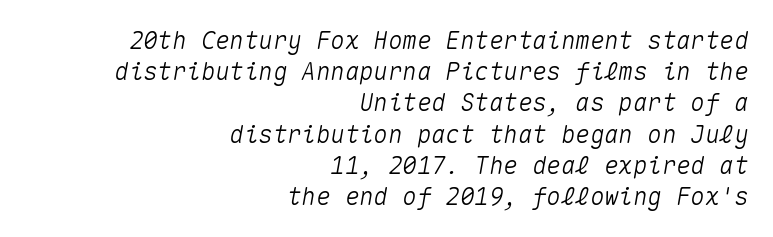
The font's italic variant was chosen for this text. Inter-character spacing is left at the font's built-in metrics. Has an underline been added? It has not. Baseline-to-baseline distance is the conventional proportion of letter height.
